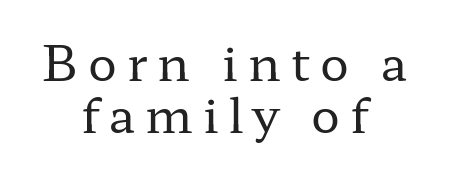
The image shows 48 px regular-weight, wide serif type, upright; set centered, tight line spacing (1.08x), unusually wide letter spacing (+0.21 em), not underlined; low stroke contrast and a medium x-height.
